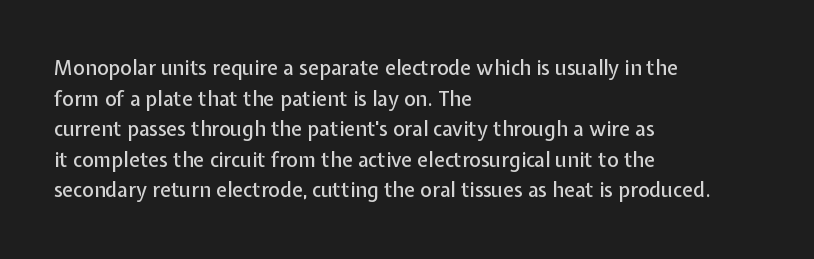
Posture: upright roman. Where is the straight margin? On the left. The passage shown stacks its lines at a standard gap. The passage shown is not underscored anywhere. The tracking reads as untouched default to a designer's eye.
